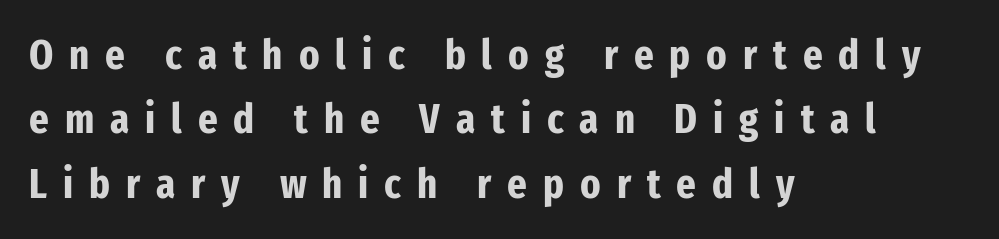
Serif or sans? Sans — the stroke terminals are bare. Notice how thick the strokes are: this is what a full bold looks like. Evenly set lines give the paragraph a standard silhouette. Words float on clear page, feet unadorned. Is this a fixed-width face? No — the glyphs have proportional, varying widths. This rendering uses left alignment, leaving the right contour irregular.
